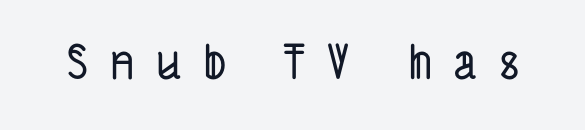
The image shows 47 px condensed sans-serif type; set unusually wide letter spacing (+0.46 em), not underlined; low stroke contrast and a medium x-height.
